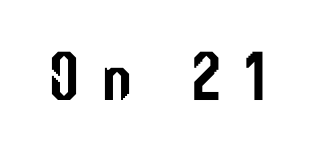
Spacing verdict: proportional, widths tailored to each character. Someone cranked the tracking dial way up on this one. Serif or sans? Sans — the stroke terminals are bare. Unmarked baselines from the first word to the last.
